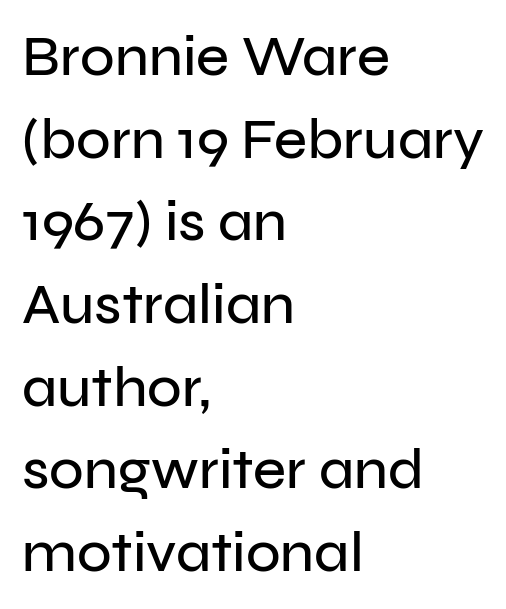
The image shows 57 px sans-serif type, upright; set left-aligned, normal line spacing (1.45x), normal letter spacing, not underlined; low stroke contrast and a medium x-height.
